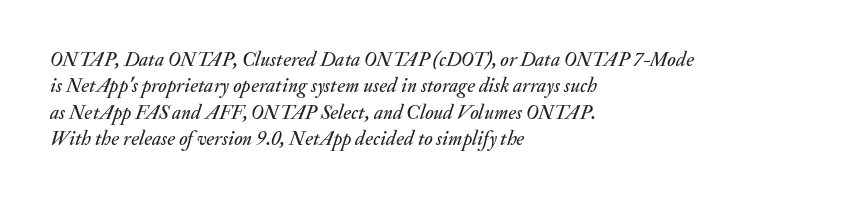
The image shows 20 px text type, italic (leaning right); set left-aligned, normal line spacing (1.32x), normal letter spacing, not underlined.
